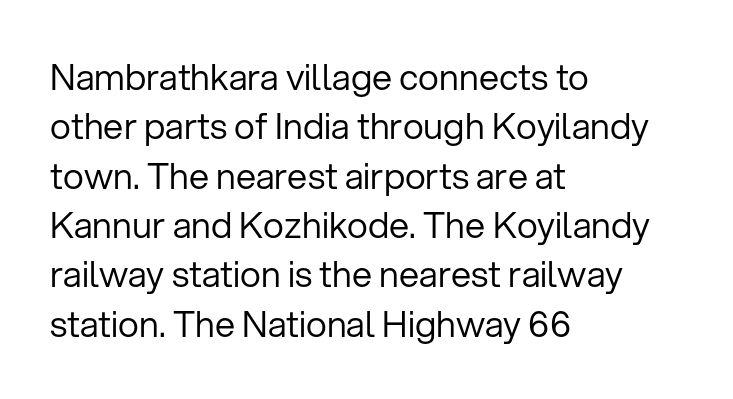
The image shows 36 px regular-weight sans-serif type, upright; set left-aligned, normal line spacing (1.37x), normal letter spacing, not underlined; low stroke contrast and a medium x-height.
